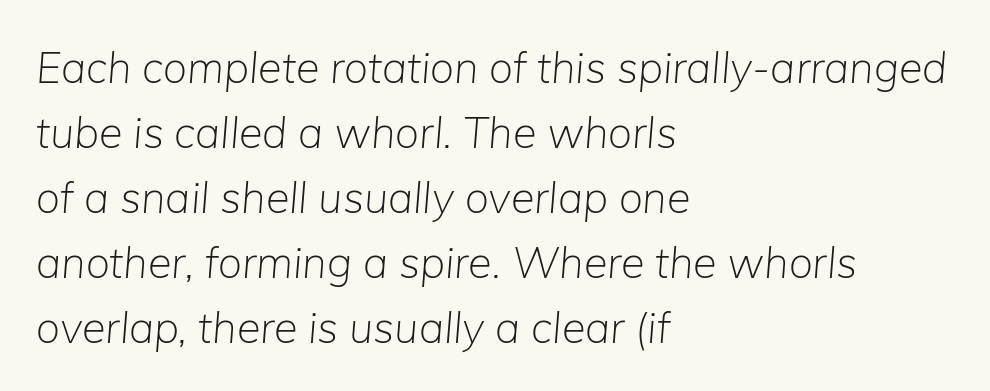
Each line starts at the same left margin while the right side varies. Think of a printed novel: that variable character pitch is what you see here. The vertical gap from one line to the next is medium. The letterforms sit shoulder to shoulder at normal distance.
